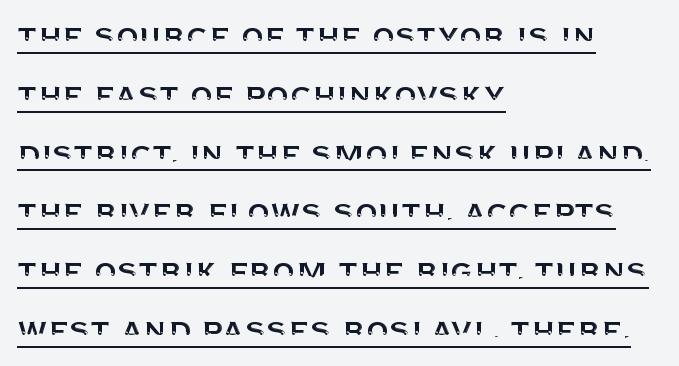
The image shows 37 px sans-serif type, upright; set left-aligned, normal line spacing (1.59x), normal letter spacing, underlined; medium stroke contrast and a large x-height.
